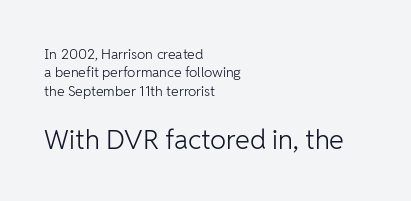
The space between consecutive lines is moderate. Stroke mass is kept to a normal reading level or below. Character size in the trailing block exceeds that of the leading block. The letters stand straight up with perfectly vertical stems.
